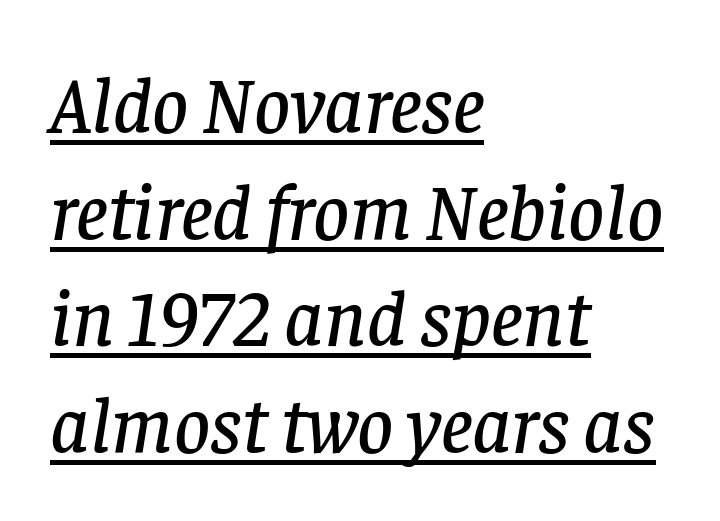
Quick note: italic. The lines in this sample share a left origin and differ only in where they stop. Little horizontal feet cap the strokes, marking this as serif type. This rendering features underlined lettering. The leading is moderate, giving the passage an even texture.
